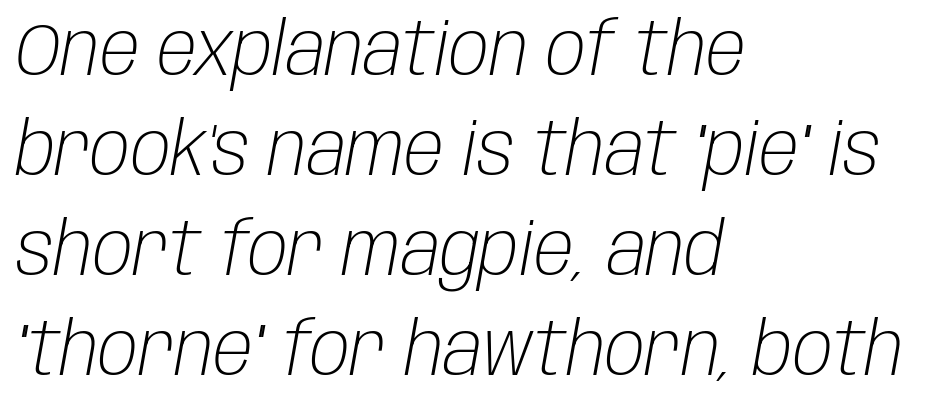
{"italic": "yes", "lean": "right", "slant_degrees": 10, "bold": "no", "weight": "light", "width": "condensed", "stroke_contrast": "low", "x_height": "large", "monospaced": "no", "underline": "no", "align": "left", "line_spacing": "normal", "line_spacing_ratio": 1.35, "letter_spacing": "normal", "letter_spacing_em": 0.0, "glyph_px": 74}
